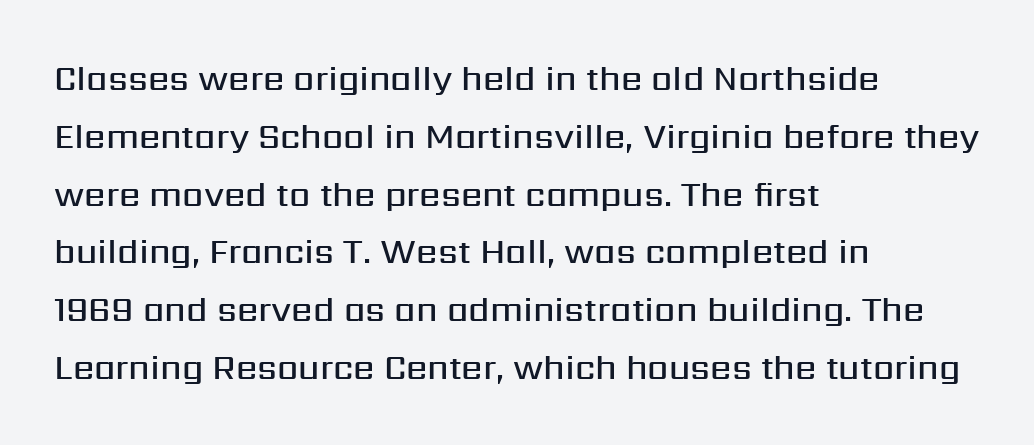
Q: Is the text bold? A: Semi-bold.
Q: Is the text italic (slanted)? A: No, it is upright.
Q: Is the typeface a serif or a sans-serif typeface? A: Sans-serif.
Q: Is the text underlined? A: No.
Q: How is the paragraph aligned? A: Left-aligned.
Q: Is the spacing between letters normal or unusually wide? A: Normal.
Q: Is the spacing between lines tight, normal or loose? A: Normal.
Q: Width (condensed, normal, or wide)? A: Normal.
Q: Stroke contrast? A: Medium.
Q: x-height? A: Medium.
Q: Monospaced? A: No.
